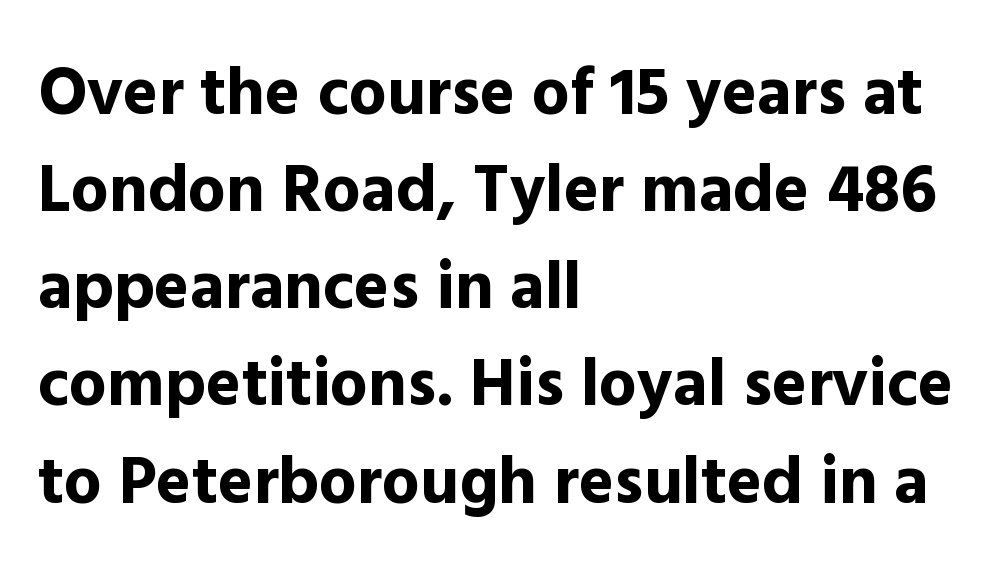
{"serif": "no", "italic": "no", "bold": "yes", "weight": "bold", "width": "normal", "x_height": "medium", "monospaced": "no", "underline": "no", "align": "left", "line_spacing": "normal", "line_spacing_ratio": 1.45, "letter_spacing": "normal", "letter_spacing_em": 0.0, "glyph_px": 67}
